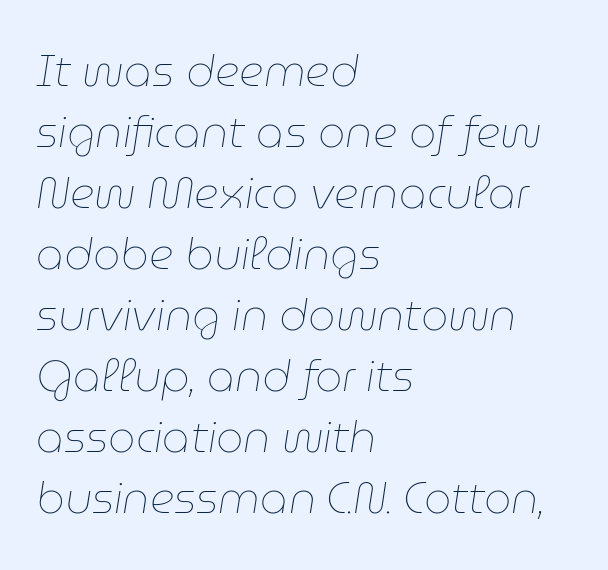
Q: Is the text bold? A: No.
Q: Is the text italic (slanted)? A: Yes, it leans right by about 9 degrees.
Q: Is the text underlined? A: No.
Q: How is the paragraph aligned? A: Left-aligned.
Q: Is the spacing between letters normal or unusually wide? A: Normal.
Q: Is the spacing between lines tight, normal or loose? A: Normal.
Q: Width (condensed, normal, or wide)? A: Normal.
Q: Stroke contrast? A: Low.
Q: x-height? A: Medium.
Q: Monospaced? A: No.
